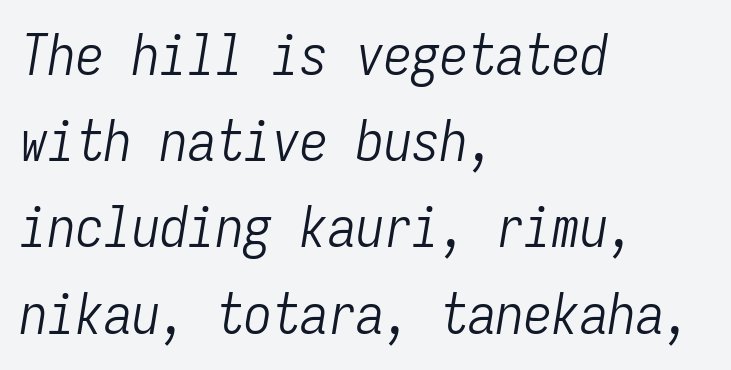
{"italic": "yes", "lean": "right", "slant_degrees": 9, "bold": "no", "weight": "light", "width": "condensed", "stroke_contrast": "low", "x_height": "medium", "monospaced": "yes", "underline": "no", "align": "left", "line_spacing": "normal", "line_spacing_ratio": 1.54, "letter_spacing": "normal", "letter_spacing_em": 0.0, "glyph_px": 56}
